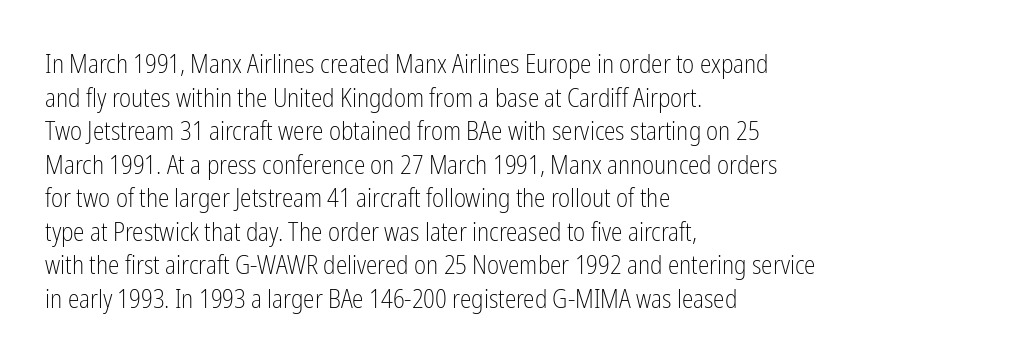
The image shows 26 px text type, upright; set left-aligned, normal line spacing (1.29x), normal letter spacing, not underlined.
